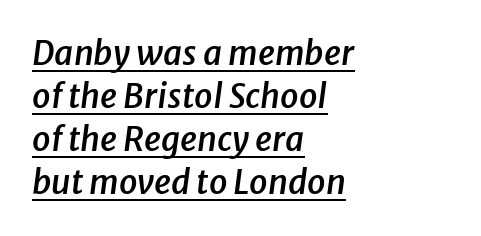
The image shows 33 px semibold type, italic (leaning right); set left-aligned, normal line spacing (1.3x), normal letter spacing, underlined; low stroke contrast and a medium x-height.
